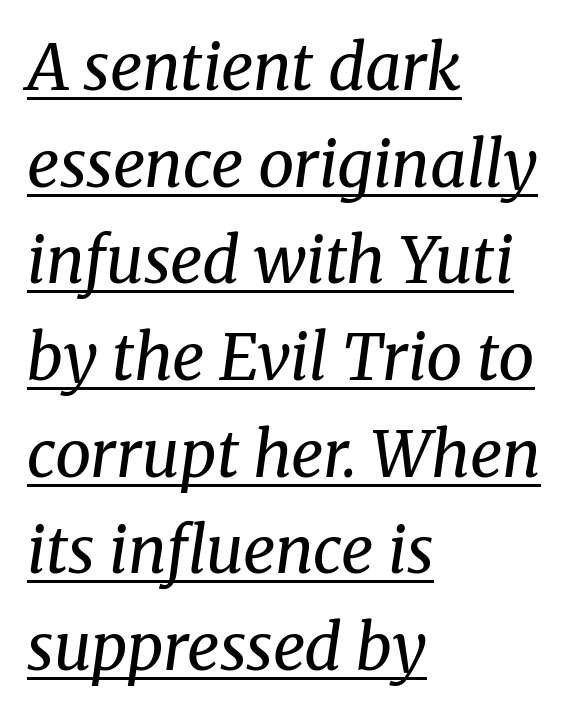
Q: Is the text bold? A: No.
Q: Is the text italic (slanted)? A: Yes, it leans right by about 8 degrees.
Q: Is the typeface a serif or a sans-serif typeface? A: Serif.
Q: Is the text underlined? A: Yes.
Q: How is the paragraph aligned? A: Left-aligned.
Q: Is the spacing between letters normal or unusually wide? A: Normal.
Q: Is the spacing between lines tight, normal or loose? A: Normal.
Q: Width (condensed, normal, or wide)? A: Normal.
Q: Stroke contrast? A: Medium.
Q: x-height? A: Medium.
Q: Monospaced? A: No.
